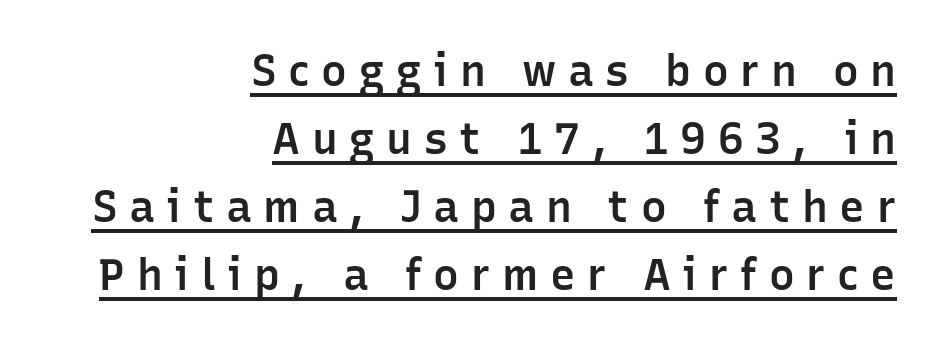
The image shows 43 px semibold sans-serif type, upright; set right-aligned, normal line spacing (1.58x), unusually wide letter spacing (+0.27 em), underlined; low stroke contrast and a medium x-height.
